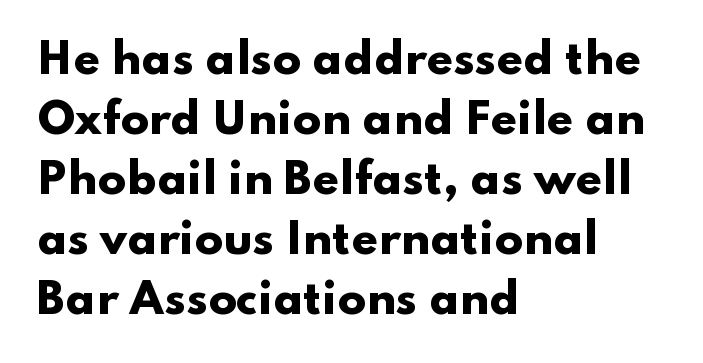
Italic: no, the glyphs are upright roman. In terms of letterform style, serifs are entirely absent. The horizontal fit of the characters is conventional and even. One glance says typical: line gaps are just what's usual. These lines are rendered in a variable-pitch font.
